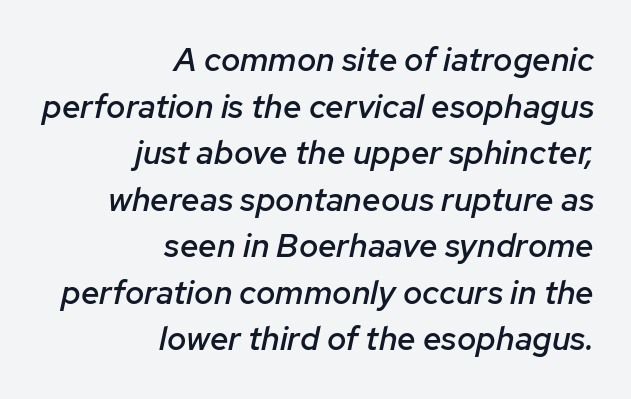
{"italic": "yes", "lean": "right", "slant_degrees": 12, "bold": "semi", "weight": "semibold", "width": "normal", "stroke_contrast": "low", "x_height": "medium", "monospaced": "no", "underline": "no", "align": "right", "line_spacing": "normal", "line_spacing_ratio": 1.41, "letter_spacing": "normal", "letter_spacing_em": 0.0, "glyph_px": 33}
